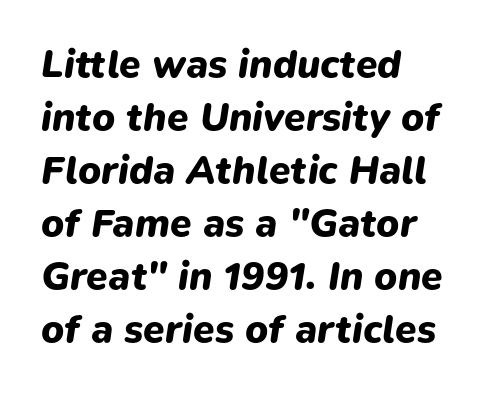
The image shows 39 px heavy type, italic (leaning right); set left-aligned, normal line spacing (1.36x), normal letter spacing, not underlined; low stroke contrast and a medium x-height.
